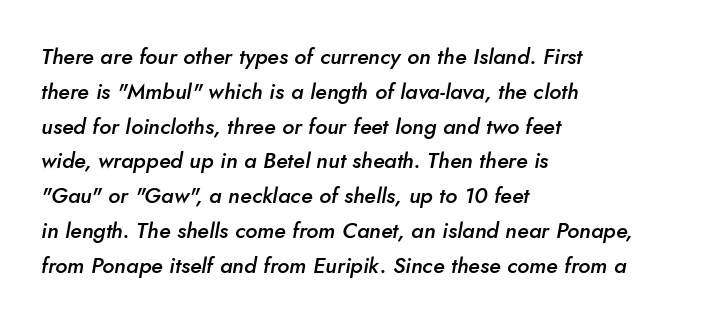
Q: Is the text bold? A: Semi-bold.
Q: Is the text italic (slanted)? A: Yes, it leans right by about 10 degrees.
Q: Is the text underlined? A: No.
Q: How is the paragraph aligned? A: Left-aligned.
Q: Is the spacing between letters normal or unusually wide? A: Normal.
Q: Is the spacing between lines tight, normal or loose? A: Normal.
